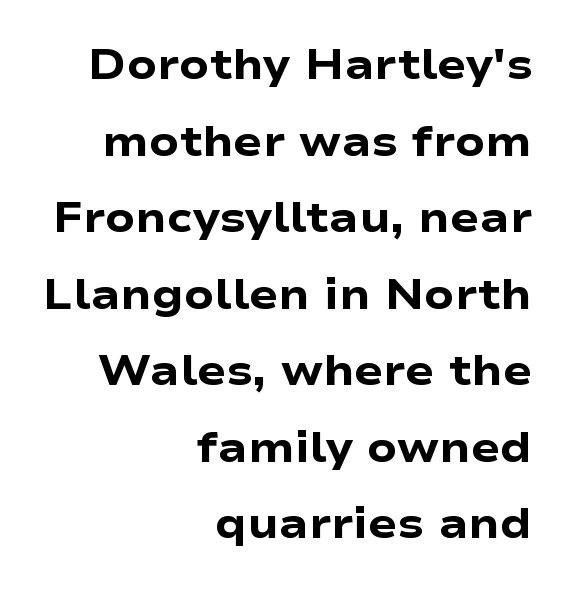
The image shows 43 px heavy, wide sans-serif type, upright; set right-aligned, line spacing 1.78x, normal letter spacing, not underlined; low stroke contrast and a medium x-height.
